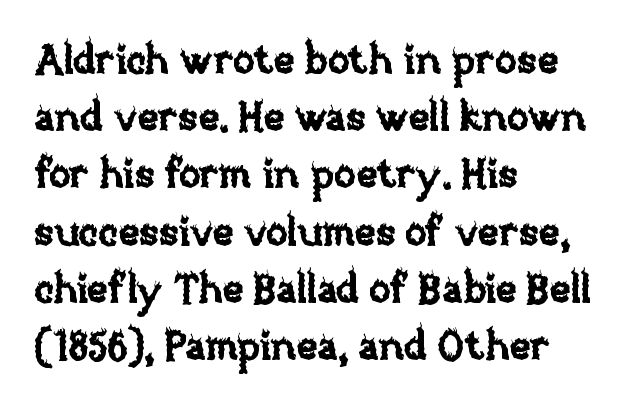
Q: Is the text italic (slanted)? A: No, it is upright.
Q: Is the text underlined? A: No.
Q: How is the paragraph aligned? A: Left-aligned.
Q: Is the spacing between letters normal or unusually wide? A: Normal.
Q: Is the spacing between lines tight, normal or loose? A: Normal.
Q: Width (condensed, normal, or wide)? A: Normal.
Q: Stroke contrast? A: Low.
Q: x-height? A: Large.
Q: Monospaced? A: No.
